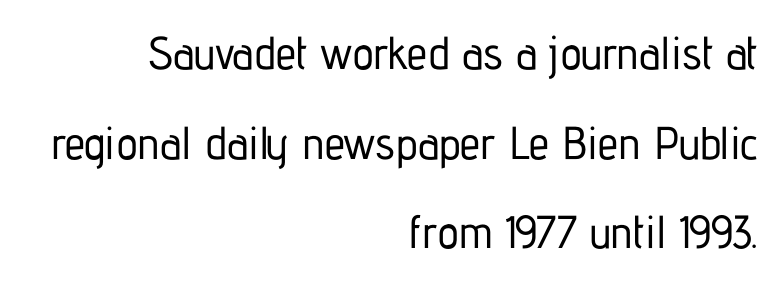
{"serif": "no", "italic": "no", "width": "condensed", "stroke_contrast": "low", "x_height": "medium", "monospaced": "no", "underline": "no", "align": "right", "line_spacing": "loose", "line_spacing_ratio": 1.95, "letter_spacing": "normal", "letter_spacing_em": 0.0, "glyph_px": 46}
